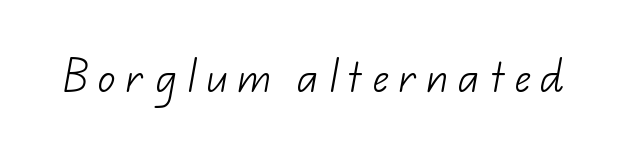
This sample uses expanded letter spacing, leaving extra air between glyphs. Note the varied advance widths — an 'i' is clearly narrower than an 'm'. The foot of each line stays bare and open. This rendering employs a face without finishing strokes, i.e., a sans-serif. Unbolded letterforms with no extra heft.
